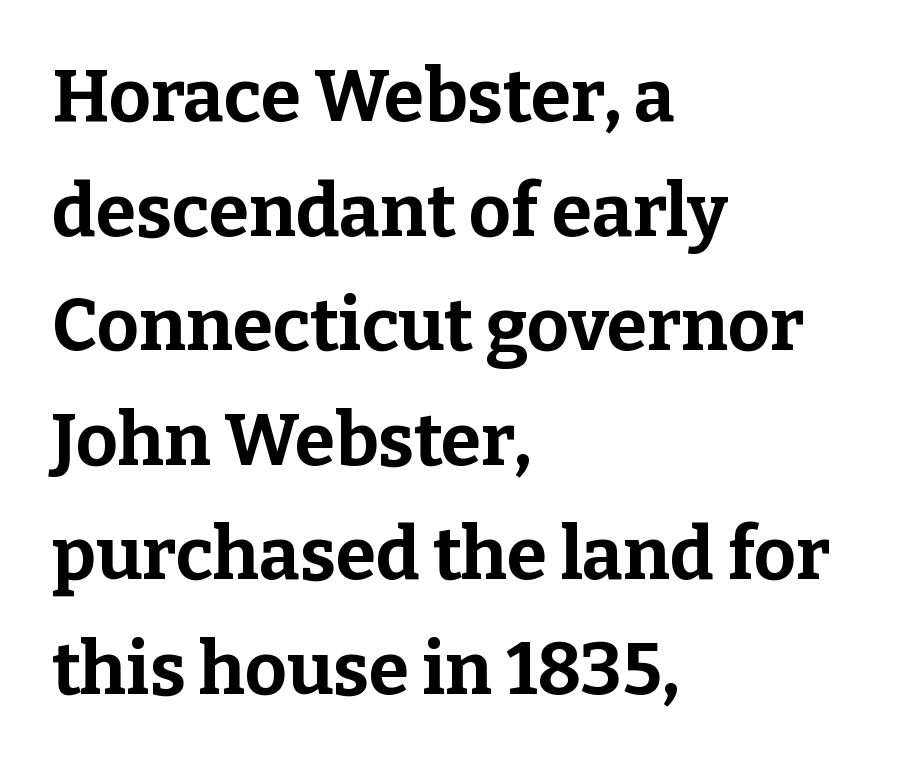
Q: Is the text bold? A: Yes.
Q: Is the text italic (slanted)? A: No, it is upright.
Q: Is the typeface a serif or a sans-serif typeface? A: Serif.
Q: Is the text underlined? A: No.
Q: How is the paragraph aligned? A: Left-aligned.
Q: Is the spacing between letters normal or unusually wide? A: Normal.
Q: Is the spacing between lines tight, normal or loose? A: Normal.
Q: Width (condensed, normal, or wide)? A: Normal.
Q: Stroke contrast? A: Low.
Q: x-height? A: Medium.
Q: Monospaced? A: No.
